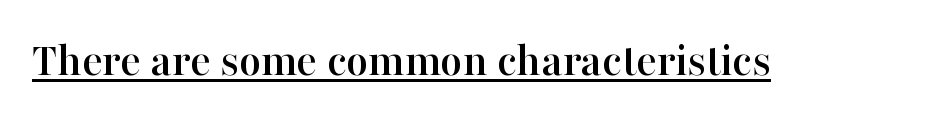
The image shows 48 px serif type, upright; set normal letter spacing, underlined; high stroke contrast and a medium x-height.
